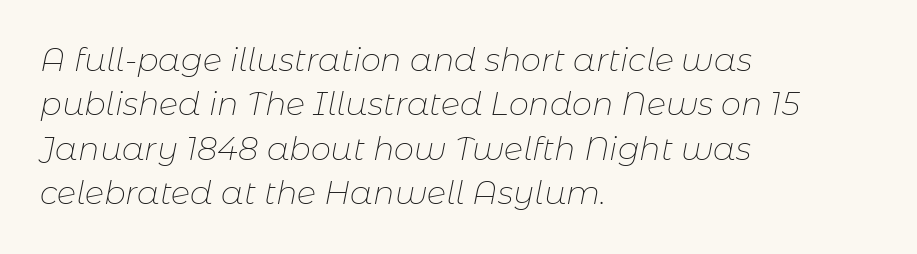
The image shows 32 px thin type, italic (leaning right); set left-aligned, normal line spacing (1.39x), normal letter spacing, not underlined; low stroke contrast and a medium x-height.
